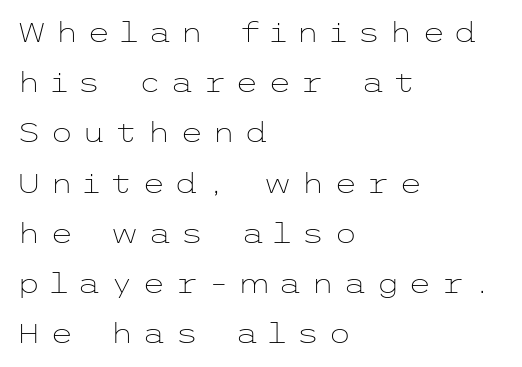
The image shows 27 px text type, upright; set left-aligned, line spacing 1.86x, unusually wide letter spacing (+0.33 em), not underlined.
